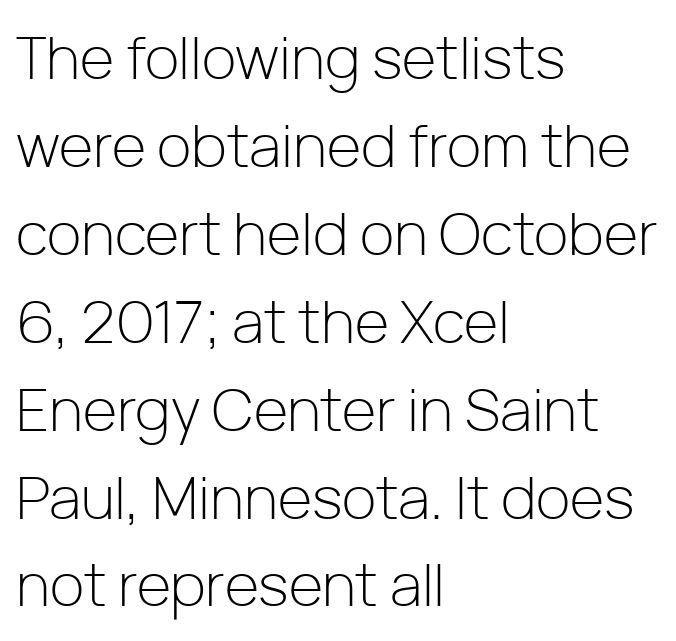
{"serif": "no", "italic": "no", "bold": "no", "weight": "light", "width": "normal", "stroke_contrast": "low", "x_height": "medium", "monospaced": "no", "underline": "no", "align": "left", "line_spacing": "normal", "line_spacing_ratio": 1.49, "letter_spacing": "normal", "letter_spacing_em": 0.0, "glyph_px": 59}
